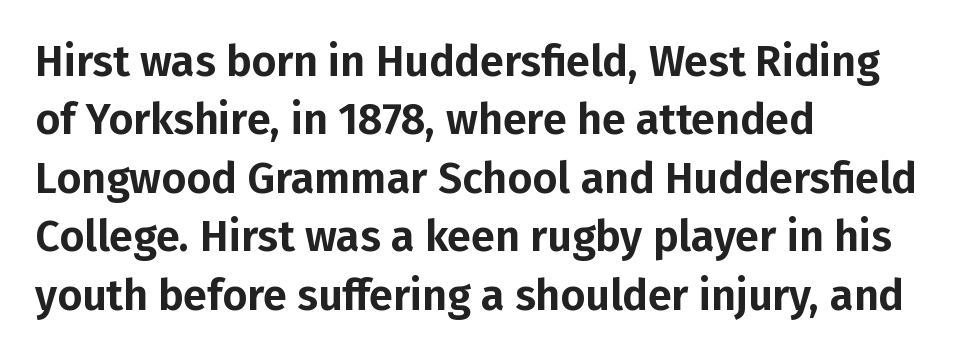
{"serif": "no", "italic": "no", "width": "normal", "stroke_contrast": "low", "x_height": "medium", "monospaced": "no", "underline": "no", "align": "left", "line_spacing": "normal", "line_spacing_ratio": 1.36, "letter_spacing": "normal", "letter_spacing_em": 0.0, "glyph_px": 43}
